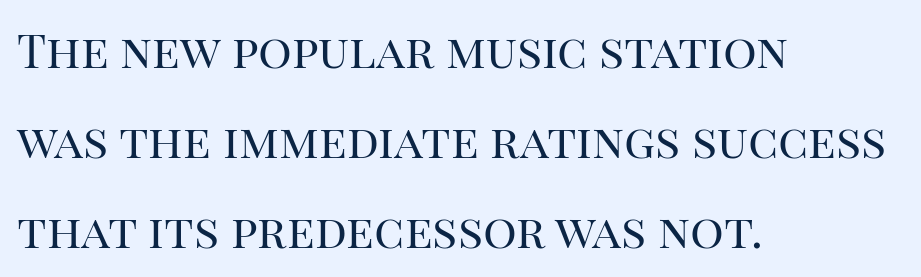
Varying glyph widths throughout — classic text-font behaviour. Check where the strokes stop: tiny serifs finish them off. The space between consecutive lines is lavish. Look at the tracking — it's just the regular setting, nothing added. A student would call this left alignment; a typographer would say flush left, rag right. Designer's note — italics off, roman on.
